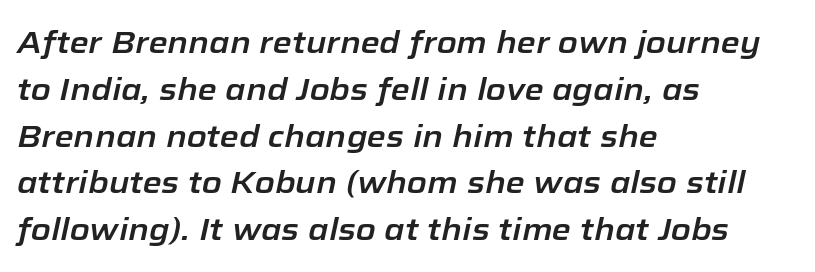
Q: Is the text italic (slanted)? A: Yes, it leans right by about 12 degrees.
Q: Is the text underlined? A: No.
Q: How is the paragraph aligned? A: Left-aligned.
Q: Is the spacing between letters normal or unusually wide? A: Normal.
Q: Is the spacing between lines tight, normal or loose? A: Normal.
Q: Width (condensed, normal, or wide)? A: Normal.
Q: Stroke contrast? A: Low.
Q: x-height? A: Medium.
Q: Monospaced? A: No.
